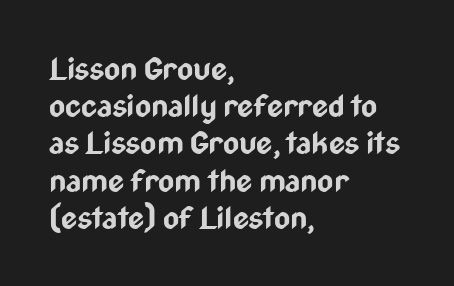
The image shows 31 px bold, condensed sans-serif type, upright; set left-aligned, line spacing 1.2x, normal letter spacing, not underlined; low stroke contrast and a medium x-height.
